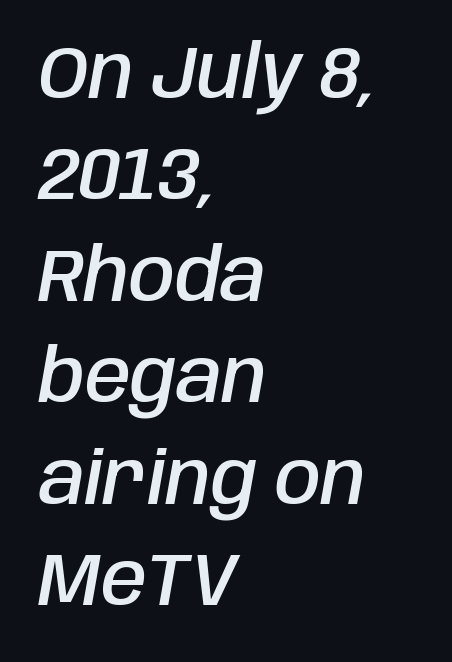
The image shows 74 px semibold, condensed type, italic (leaning right); set left-aligned, normal line spacing (1.37x), normal letter spacing, not underlined; low stroke contrast and a large x-height.
